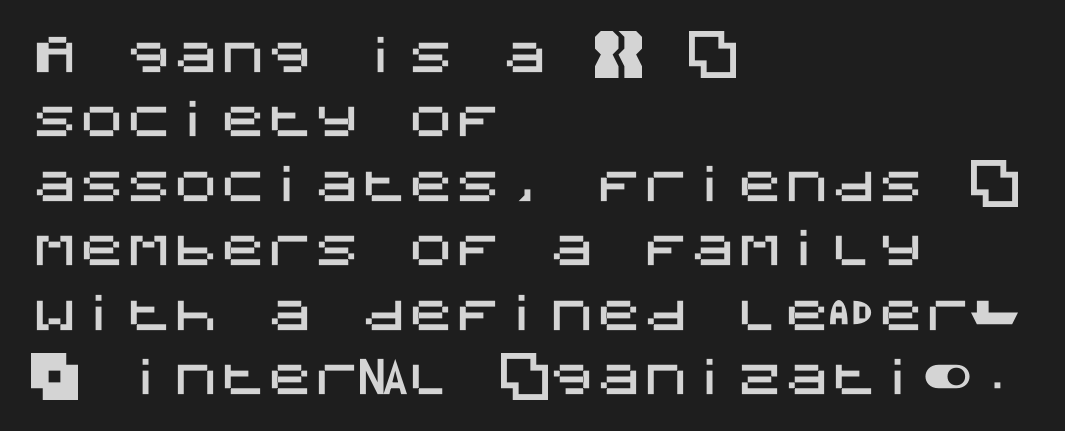
This sample uses plain, unmodified letter spacing. The space directly below the letters is spotless. Does the copy run flush right? No — it runs flush left. Leading matches the norm, producing a regular column. Every character sits straight up, as roman type does.
